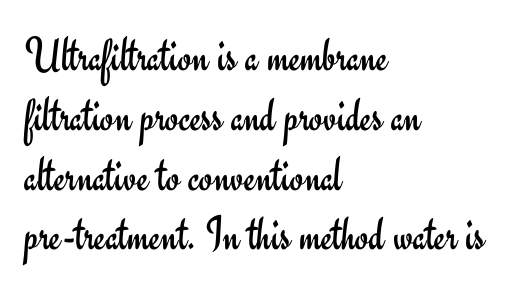
The image shows 49 px regular-weight sans-serif type; set left-aligned, line spacing 1.22x, normal letter spacing, not underlined; low stroke contrast and a small x-height.
